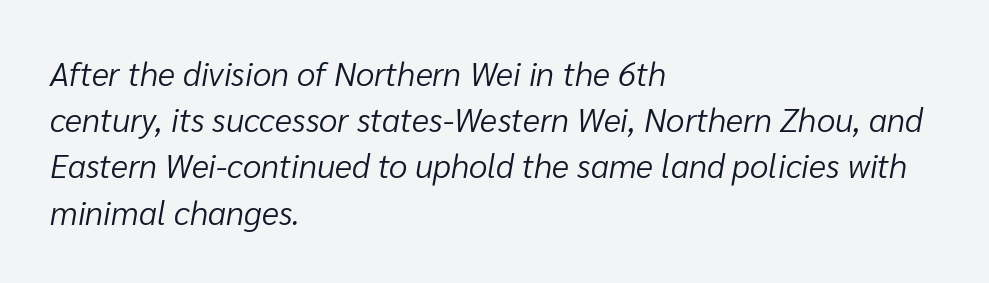
{"italic": "yes", "lean": "right", "slant_degrees": 10, "bold": "no", "weight": "light", "width": "normal", "stroke_contrast": "low", "x_height": "medium", "monospaced": "no", "underline": "no", "align": "left", "line_spacing": "normal", "line_spacing_ratio": 1.4, "letter_spacing": "normal", "letter_spacing_em": 0.0, "glyph_px": 33}
